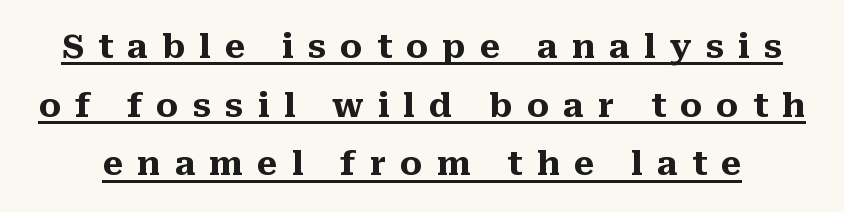
Q: Is the text bold? A: Yes.
Q: Is the text italic (slanted)? A: No, it is upright.
Q: Is the typeface a serif or a sans-serif typeface? A: Serif.
Q: Is the text underlined? A: Yes.
Q: Is the spacing between letters normal or unusually wide? A: Unusually wide.
Q: Width (condensed, normal, or wide)? A: Normal.
Q: Stroke contrast? A: Medium.
Q: x-height? A: Medium.
Q: Monospaced? A: No.
